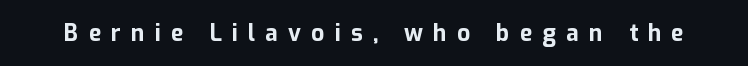
Style check: upright. The area under the type is left untouched. A typesetter would call this heavily tracked-out type. Typographic density is high because the face is bold.
